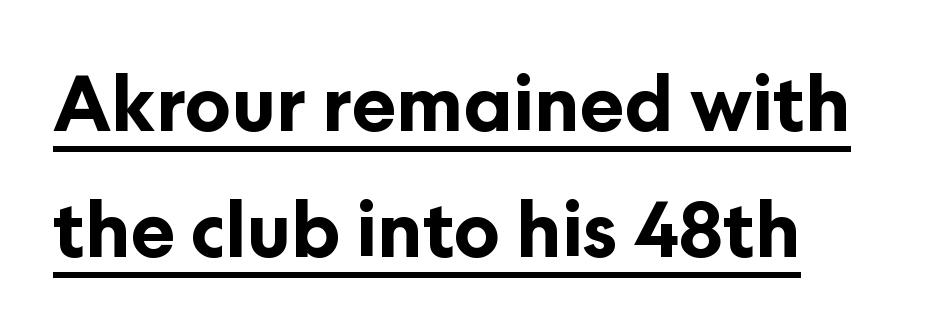
The image shows 75 px bold sans-serif type, upright; set left-aligned, normal line spacing (1.68x), normal letter spacing, underlined; low stroke contrast and a medium x-height.
